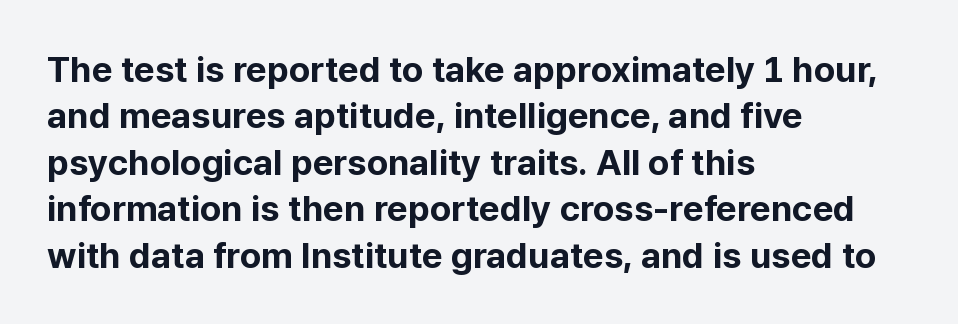
The image shows 36 px bold sans-serif type, upright; set left-aligned, normal line spacing (1.29x), normal letter spacing, not underlined; low stroke contrast and a medium x-height.
